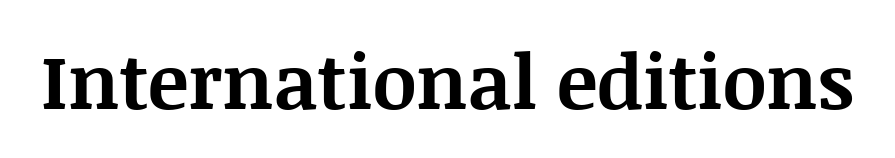
The image shows 76 px bold serif type, upright; set normal letter spacing, not underlined; medium stroke contrast and a large x-height.
